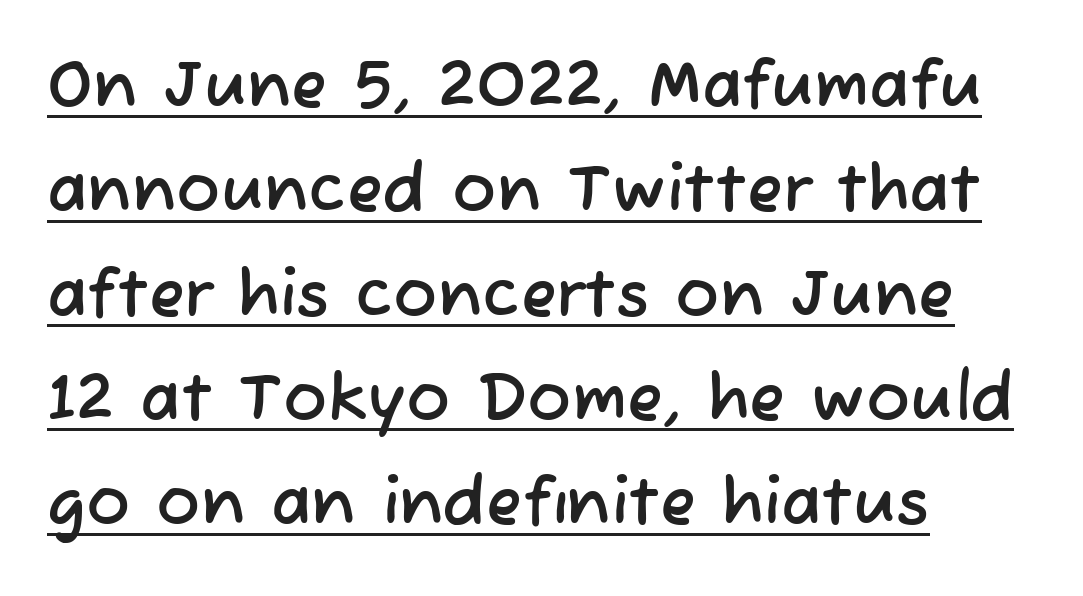
The font family rendered here belongs to the sans-serif group. The line texture is even and compact thanks to regular tracking. Leading: standard. Which margin do the lines hug? The left one — the right edge is uneven. The rendering uses the underline text-decoration. Here the designer chose a conventional face with non-uniform glyph widths.
